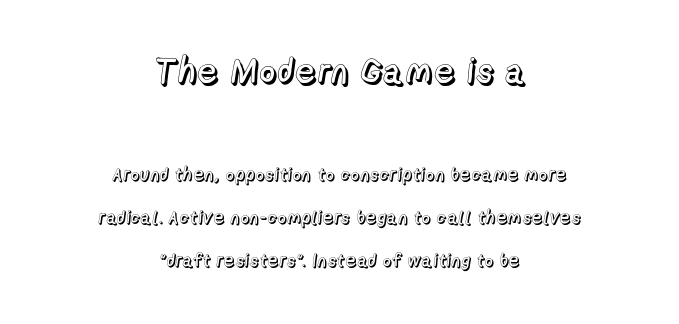
The image shows 35 px text type; set centered, loose line spacing (2.38x), normal letter spacing, not underlined; the first (top) block is 1.94x larger; a medium x-height.
